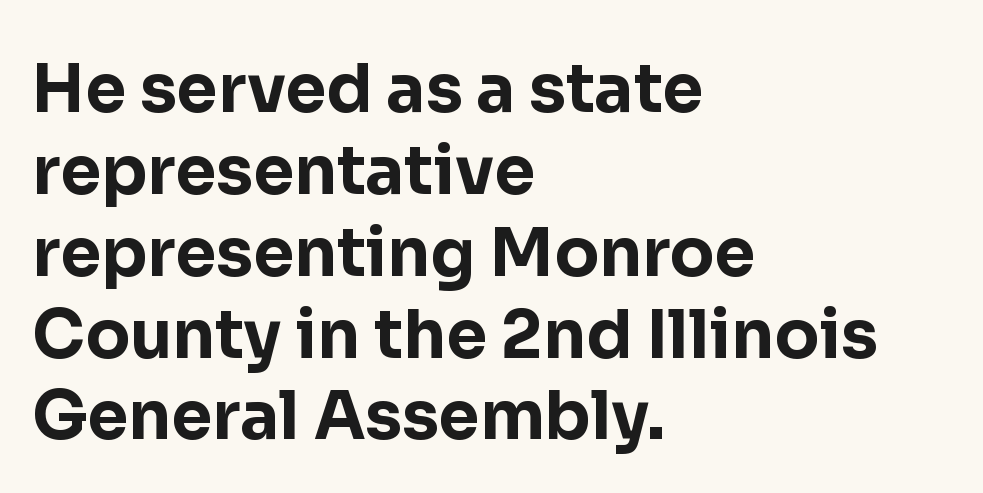
Q: Is the text bold? A: Yes.
Q: Is the text italic (slanted)? A: No, it is upright.
Q: Is the typeface a serif or a sans-serif typeface? A: Sans-serif.
Q: Is the text underlined? A: No.
Q: How is the paragraph aligned? A: Left-aligned.
Q: Is the spacing between letters normal or unusually wide? A: Normal.
Q: Width (condensed, normal, or wide)? A: Normal.
Q: Stroke contrast? A: Low.
Q: x-height? A: Medium.
Q: Monospaced? A: No.
